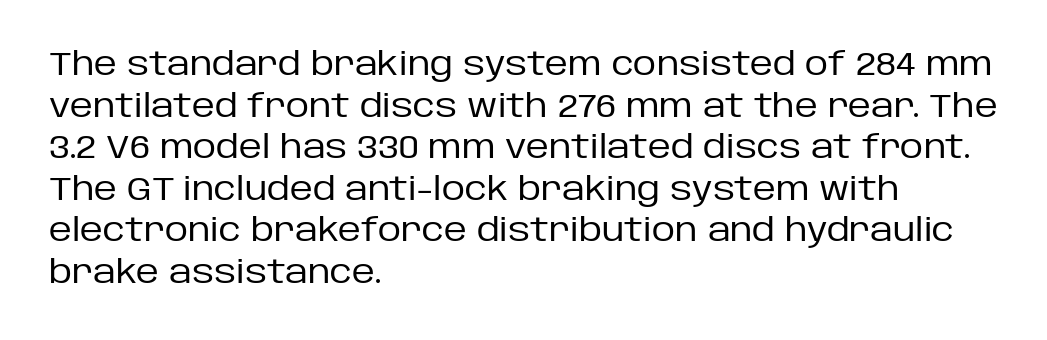
Q: Is the text bold? A: No.
Q: Is the text italic (slanted)? A: No, it is upright.
Q: Is the typeface a serif or a sans-serif typeface? A: Sans-serif.
Q: Is the text underlined? A: No.
Q: How is the paragraph aligned? A: Left-aligned.
Q: Is the spacing between letters normal or unusually wide? A: Normal.
Q: Is the spacing between lines tight, normal or loose? A: Normal.
Q: Width (condensed, normal, or wide)? A: Normal.
Q: Stroke contrast? A: Low.
Q: x-height? A: Large.
Q: Monospaced? A: No.
